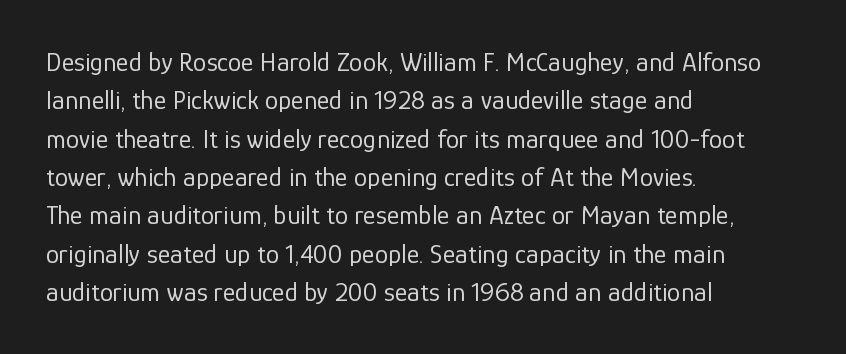
The image shows 27 px text type, upright; set left-aligned, normal line spacing (1.42x), normal letter spacing, not underlined.
